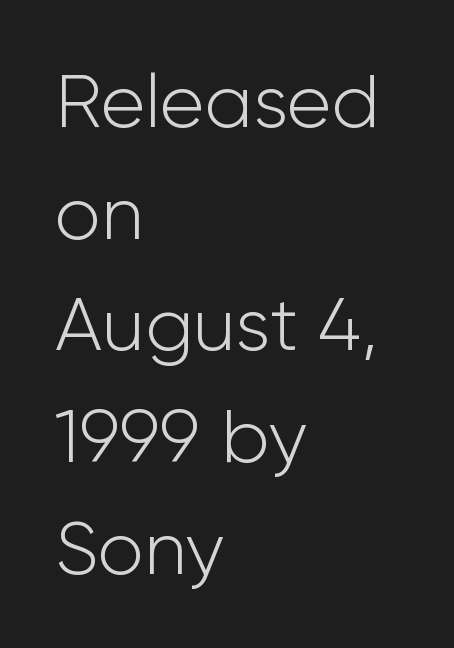
Words float on clear page, feet unadorned. These lines sit exactly where default settings would place them. The characters are drawn with everyday or finer stroke widths. A sans-serif font was chosen for this passage.
